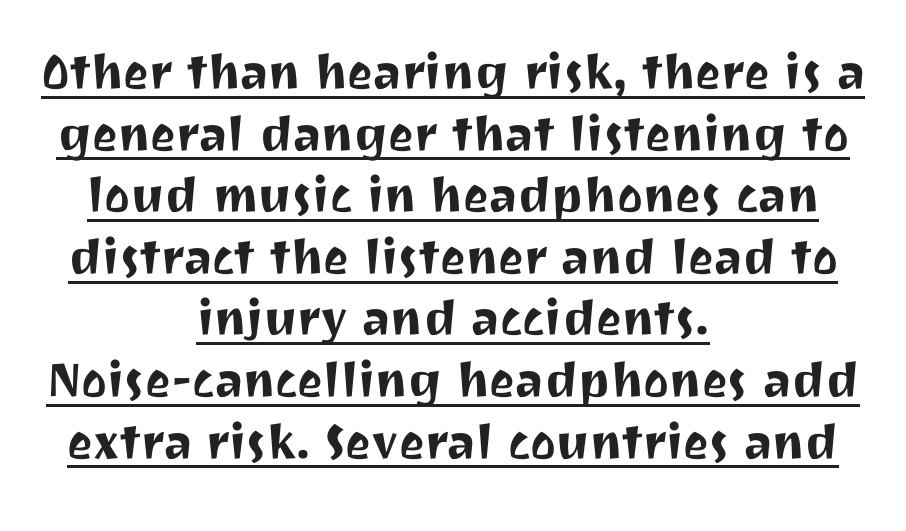
The image shows 61 px sans-serif type, upright; set centered, tight line spacing (1.01x), normal letter spacing, underlined; medium stroke contrast and a medium x-height.
